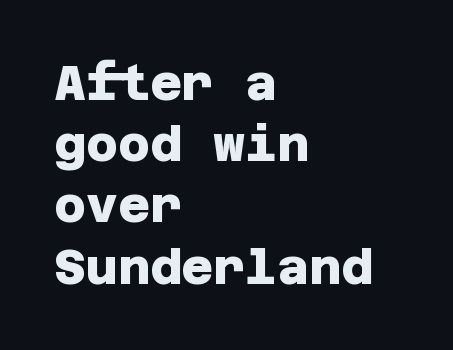
Weight check: bold — yes, fully. Unmarked baselines from the first word to the last. Look at the bottom of the vertical strokes: they stop flat, with no serifs. The passage is arranged the way most books set body copy — flush left.
